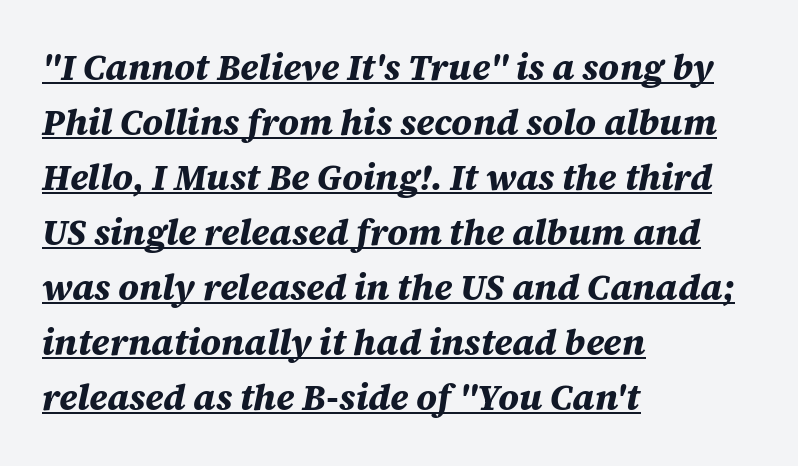
Q: Is the text bold? A: Yes.
Q: Is the text italic (slanted)? A: Yes, it leans right by about 12 degrees.
Q: Is the text underlined? A: Yes.
Q: How is the paragraph aligned? A: Left-aligned.
Q: Is the spacing between letters normal or unusually wide? A: Normal.
Q: Is the spacing between lines tight, normal or loose? A: Normal.
Q: Width (condensed, normal, or wide)? A: Normal.
Q: Stroke contrast? A: Medium.
Q: x-height? A: Large.
Q: Monospaced? A: No.
